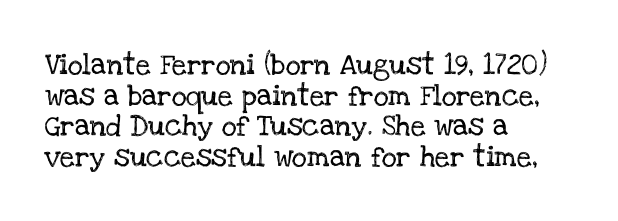
{"italic": "no", "underline": "no", "align": "left", "line_spacing": "normal", "line_spacing_ratio": 1.46, "letter_spacing": "normal", "letter_spacing_em": 0.0, "glyph_px": 21}
